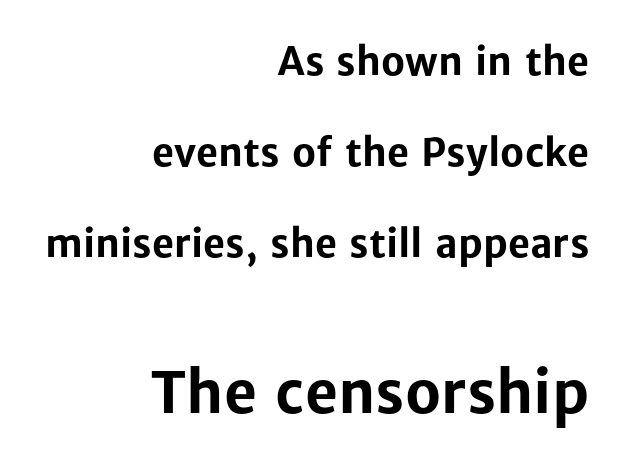
This layout puts the modest block above and the oversized block below. The typesetting leans heavy: a genuine bold. You could not count columns in this text — the font is proportionally spaced. Teacher's note: observe the even right margin — that is flush-right alignment. Does the leading feel generous? Absolutely, it's lavish.
